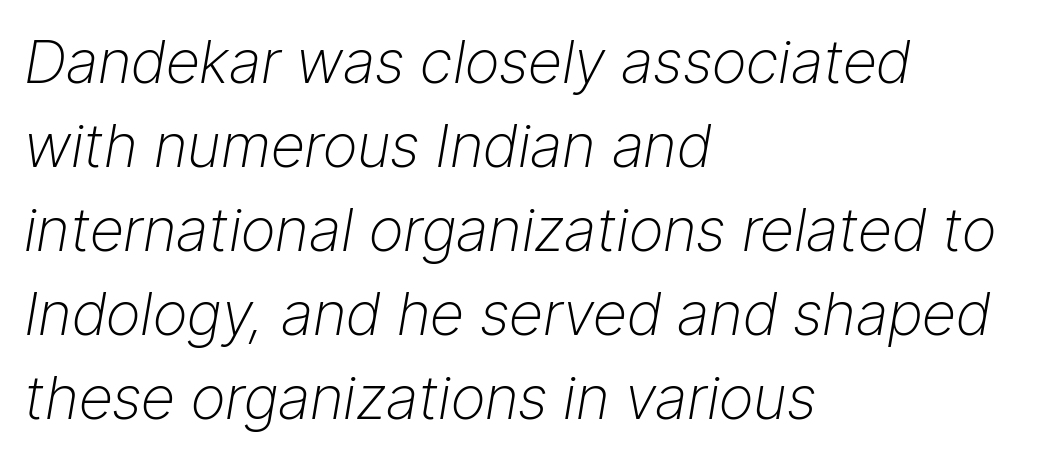
Characters are canted at an angle relative to the baseline's perpendicular. The cut favours lightness, reaching ordinary text weight at its darkest. This sample is left-justified, so line endings fall wherever the words run out. This sample has the flowing, uneven cadence of proportional lettering. The passage shown is not underscored anywhere.
